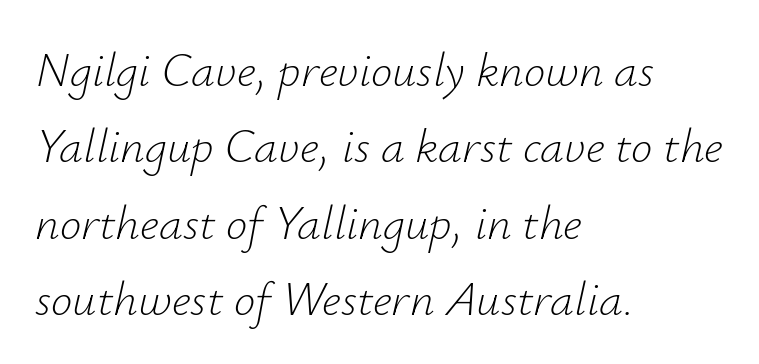
Q: Is the text bold? A: No.
Q: Is the text italic (slanted)? A: Yes, it leans right by about 12 degrees.
Q: Is the text underlined? A: No.
Q: How is the paragraph aligned? A: Left-aligned.
Q: Is the spacing between letters normal or unusually wide? A: Normal.
Q: Is the spacing between lines tight, normal or loose? A: Normal.
Q: Width (condensed, normal, or wide)? A: Normal.
Q: Stroke contrast? A: Low.
Q: x-height? A: Small.
Q: Monospaced? A: No.
